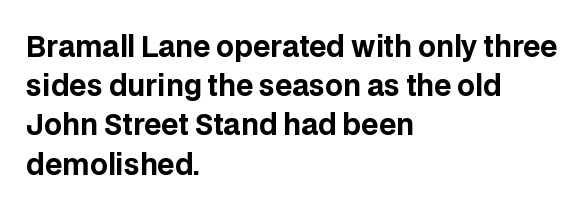
{"serif": "no", "italic": "no", "bold": "yes", "weight": "bold", "width": "normal", "stroke_contrast": "low", "x_height": "large", "monospaced": "no", "underline": "no", "align": "left", "line_spacing": "normal", "line_spacing_ratio": 1.4, "letter_spacing": "normal", "letter_spacing_em": 0.0, "glyph_px": 28}
